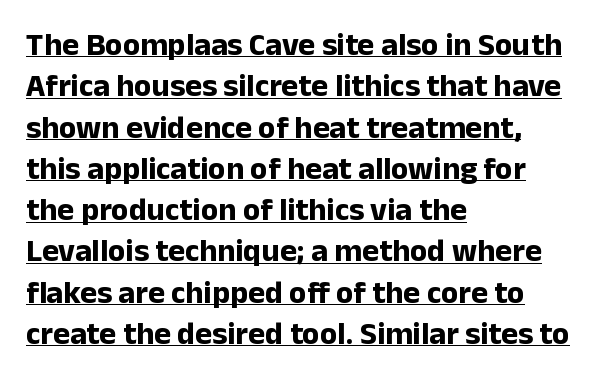
Q: Is the text bold? A: Yes.
Q: Is the text italic (slanted)? A: No, it is upright.
Q: Is the typeface a serif or a sans-serif typeface? A: Sans-serif.
Q: Is the text underlined? A: Yes.
Q: How is the paragraph aligned? A: Left-aligned.
Q: Is the spacing between letters normal or unusually wide? A: Normal.
Q: Is the spacing between lines tight, normal or loose? A: Normal.
Q: Width (condensed, normal, or wide)? A: Normal.
Q: Stroke contrast? A: Low.
Q: x-height? A: Medium.
Q: Monospaced? A: No.
